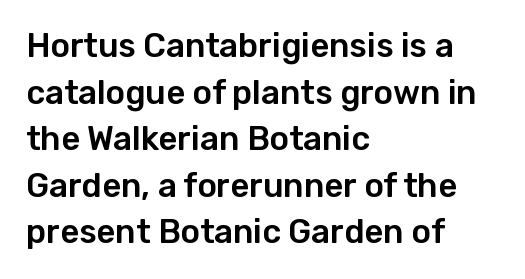
The zone under the glyphs is completely vacant. You could not count columns in this text — the font is proportionally spaced. Compared with typical paragraphs, the rows here are spaced about the same. This is roman type, the default non-slanted kind.
